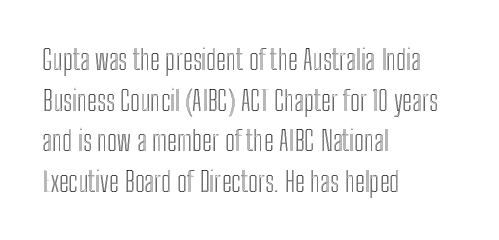
Q: Is the text italic (slanted)? A: No, it is upright.
Q: Is the text underlined? A: No.
Q: How is the paragraph aligned? A: Left-aligned.
Q: Is the spacing between letters normal or unusually wide? A: Normal.
Q: Is the spacing between lines tight, normal or loose? A: Normal.
Q: Width (condensed, normal, or wide)? A: Condensed.
Q: x-height? A: Medium.
Q: Monospaced? A: No.
